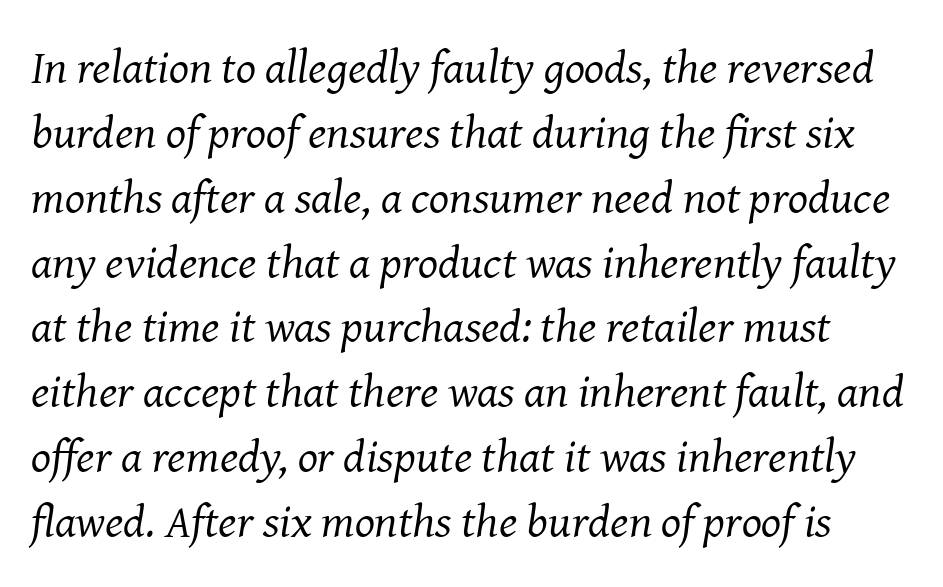
Q: Is the text bold? A: No.
Q: Is the text italic (slanted)? A: Yes, it leans right by about 8 degrees.
Q: Is the typeface a serif or a sans-serif typeface? A: Serif.
Q: Is the text underlined? A: No.
Q: Is the spacing between letters normal or unusually wide? A: Normal.
Q: Is the spacing between lines tight, normal or loose? A: Normal.
Q: Width (condensed, normal, or wide)? A: Normal.
Q: Stroke contrast? A: Medium.
Q: x-height? A: Medium.
Q: Monospaced? A: No.
